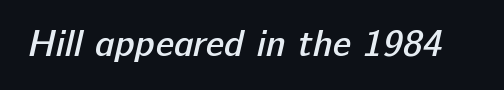
The image shows 37 px semibold sans-serif type; set normal letter spacing, not underlined; low stroke contrast and a medium x-height.
